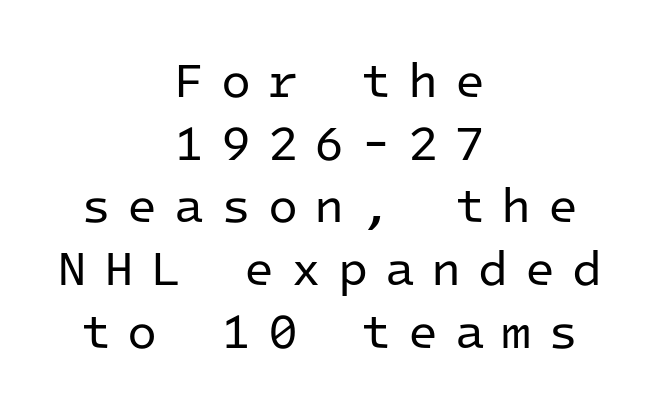
Whoever set this chose a conventional vertical rhythm. Spacing verdict: monospaced, one width for all characters. Plain, unruled lines of type. The strokes carry an ordinary text weight at most. These lines stack symmetrically, like a column narrowing and widening about its center.
